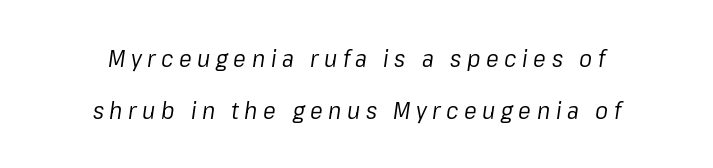
The image shows 24 px text type, italic (leaning right); set centered, loose line spacing (2.17x), unusually wide letter spacing (+0.23 em), not underlined.
